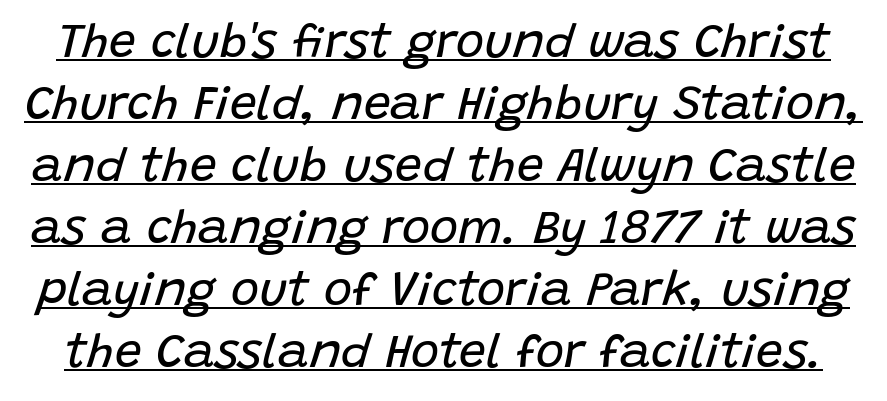
The image shows 48 px regular-weight type, italic (leaning right); set normal line spacing (1.29x), normal letter spacing, underlined; low stroke contrast and a large x-height.
